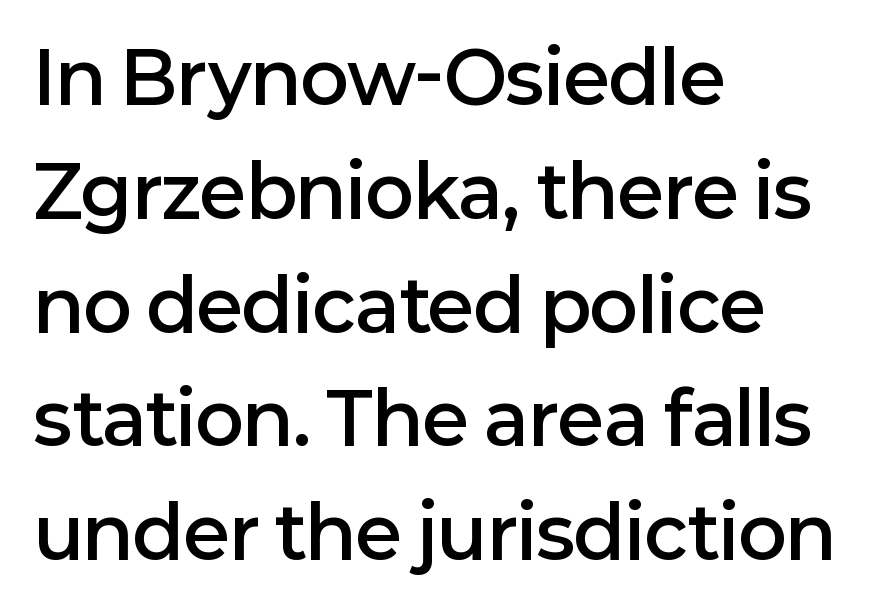
The specimen reads as upright at a glance. A student would call this left alignment; a typographer would say flush left, rag right. What stands out about the letter spacing? Nothing — it is the standard amount. The letters advance in unequal steps, a hallmark of proportional type. A typesetter would label this face a sans.
